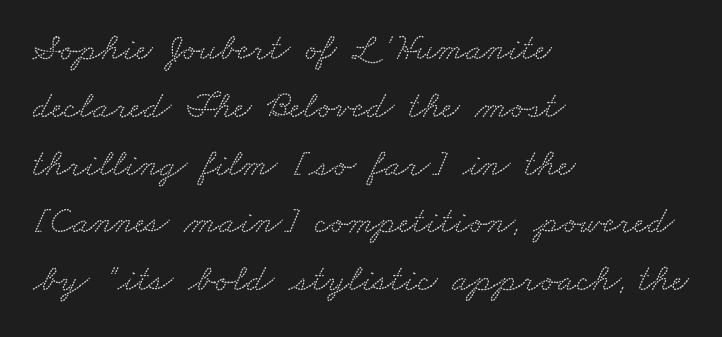
Looks like regular typesetting: each glyph gets only the width it needs. Caption: standard tracking, unaltered. Descenders hang freely into open space.
